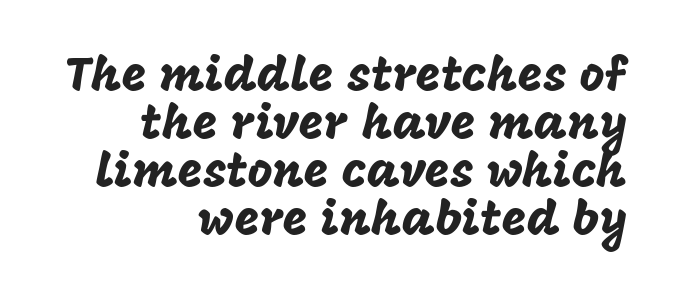
In terms of letterform style, serifs are entirely absent. In terms of leading, this rendering errs on the cramped side. Reading down the block, your eye finds every line finishing at a fixed right position.
